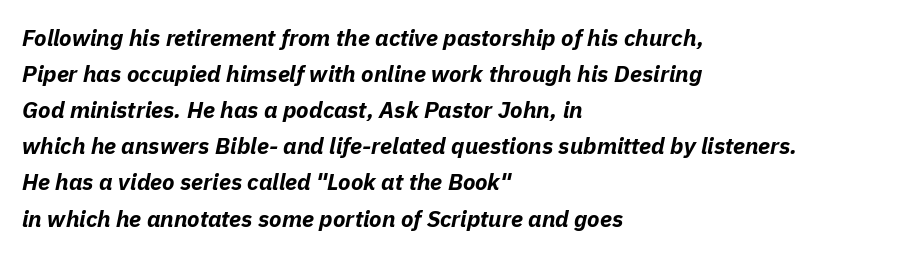
{"italic": "yes", "lean": "right", "slant_degrees": 11, "bold": "yes", "underline": "no", "align": "left", "line_spacing": "normal", "line_spacing_ratio": 1.57, "letter_spacing": "normal", "letter_spacing_em": 0.0, "glyph_px": 23}
